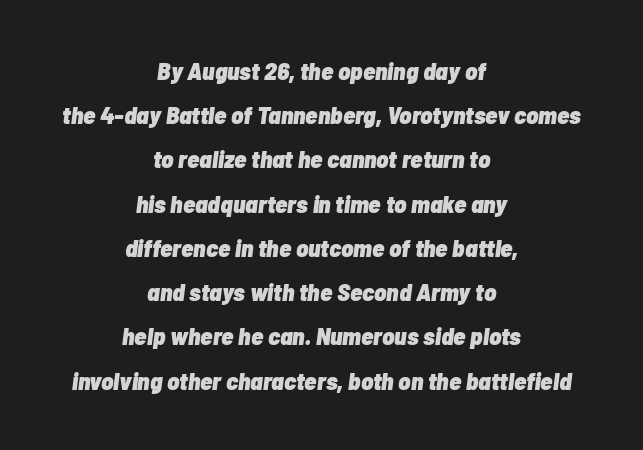
The image shows 25 px bold type, italic (leaning right); set centered, line spacing 1.77x, normal letter spacing, not underlined.
